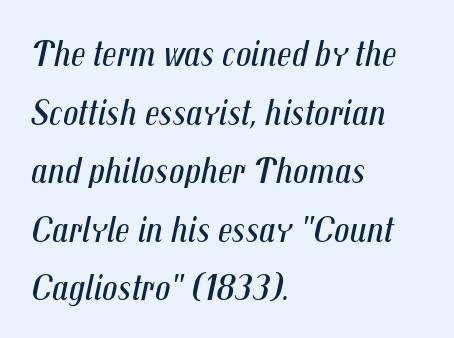
All the whitespace from short lines collects on the right. Tracking here is standard; glyphs follow each other at the usual distance. The passage shown is typed in a proportional face where columns would drift. A light-to-regular cut is what we see here. The space directly below the letters is spotless. Rendered with sloped, italic letterforms.
